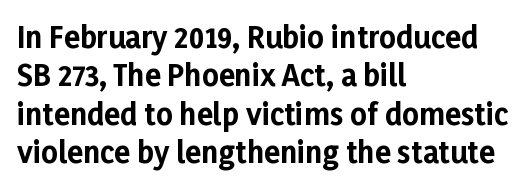
{"serif": "no", "italic": "no", "bold": "yes", "weight": "bold", "width": "normal", "stroke_contrast": "low", "x_height": "medium", "monospaced": "no", "underline": "no", "align": "left", "line_spacing": "normal", "line_spacing_ratio": 1.32, "letter_spacing": "normal", "letter_spacing_em": 0.0, "glyph_px": 29}
